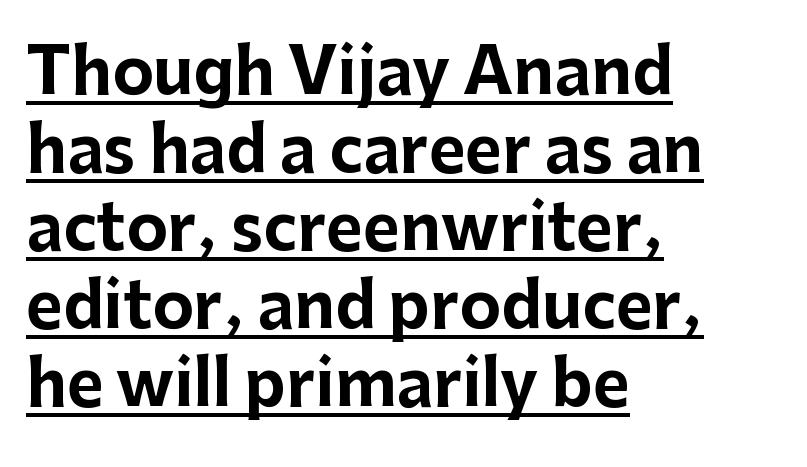
The image shows 63 px bold sans-serif type, upright; set left-aligned, line spacing 1.24x, normal letter spacing, underlined; low stroke contrast and a medium x-height.
